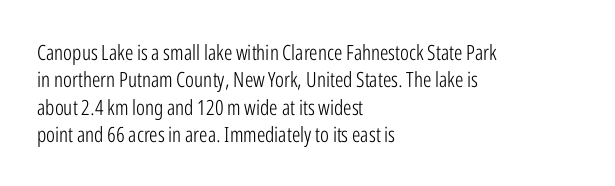
Q: Is the text bold? A: No.
Q: Is the text italic (slanted)? A: No, it is upright.
Q: Is the text underlined? A: No.
Q: How is the paragraph aligned? A: Left-aligned.
Q: Is the spacing between letters normal or unusually wide? A: Normal.
Q: Is the spacing between lines tight, normal or loose? A: Normal.
